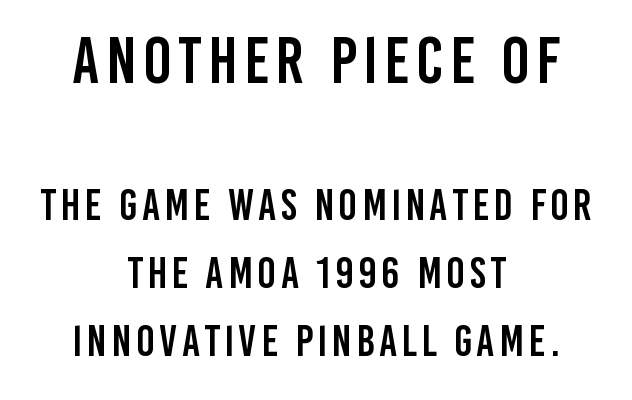
The string is rendered with underlining switched off. The type sits square on the baseline with zero lean. The letters carry no serifs — their stems end cleanly without finishing strokes. Leftover space on each line is divided equally before and after the words. Think of a printed novel: that variable character pitch is what you see here.
